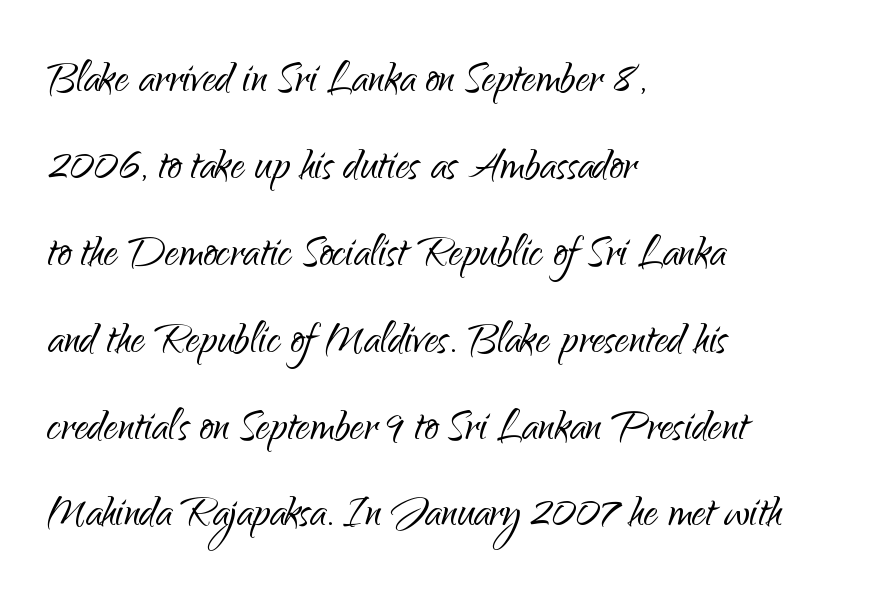
{"serif": "no", "bold": "no", "weight": "light", "width": "normal", "stroke_contrast": "low", "x_height": "small", "monospaced": "no", "underline": "no", "align": "left", "line_spacing": "normal", "line_spacing_ratio": 1.58, "letter_spacing": "normal", "letter_spacing_em": 0.0, "glyph_px": 55}
